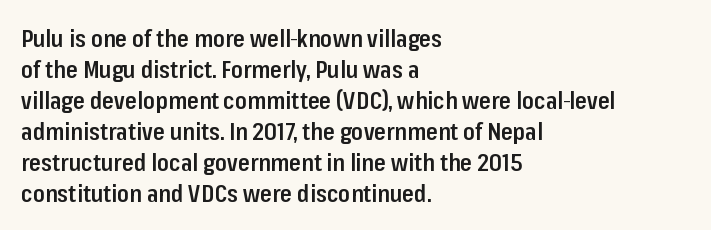
The strip under each line holds only bare page. Default kerning and tracking; the words read as compact shapes. This is the regular roman posture of the typeface. Regular leading. One-word summary of the alignment: left.
